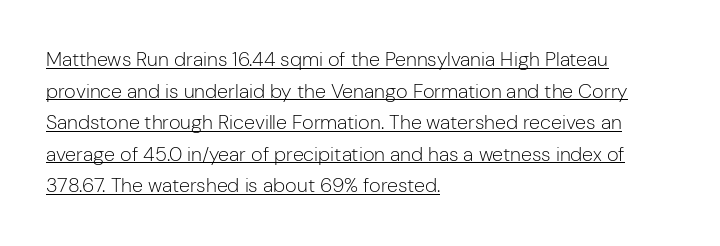
The image shows 20 px text type, upright; set left-aligned, normal line spacing (1.58x), normal letter spacing, underlined.
